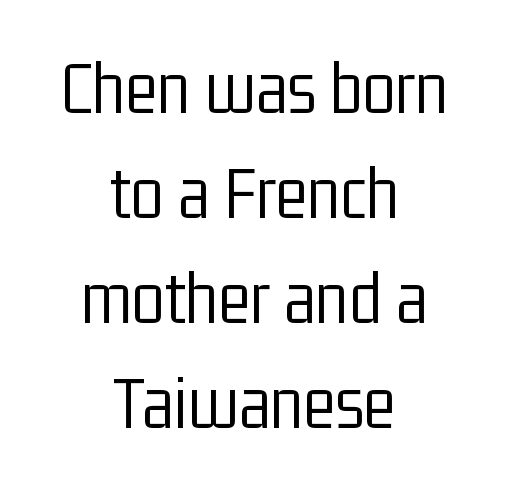
{"serif": "no", "italic": "no", "bold": "no", "weight": "light", "width": "condensed", "stroke_contrast": "low", "x_height": "medium", "monospaced": "no", "underline": "no", "align": "center", "line_spacing": "normal", "line_spacing_ratio": 1.38, "letter_spacing": "normal", "letter_spacing_em": 0.0, "glyph_px": 76}
